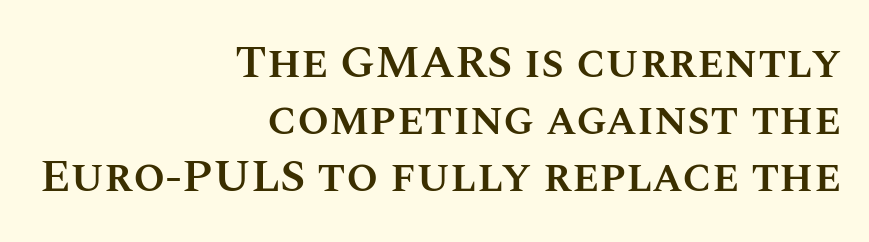
{"italic": "no", "bold": "semi", "weight": "semibold", "width": "normal", "stroke_contrast": "medium", "x_height": "large", "monospaced": "no", "underline": "no", "align": "right", "line_spacing_ratio": 1.24, "letter_spacing": "normal", "letter_spacing_em": 0.0, "glyph_px": 46}
